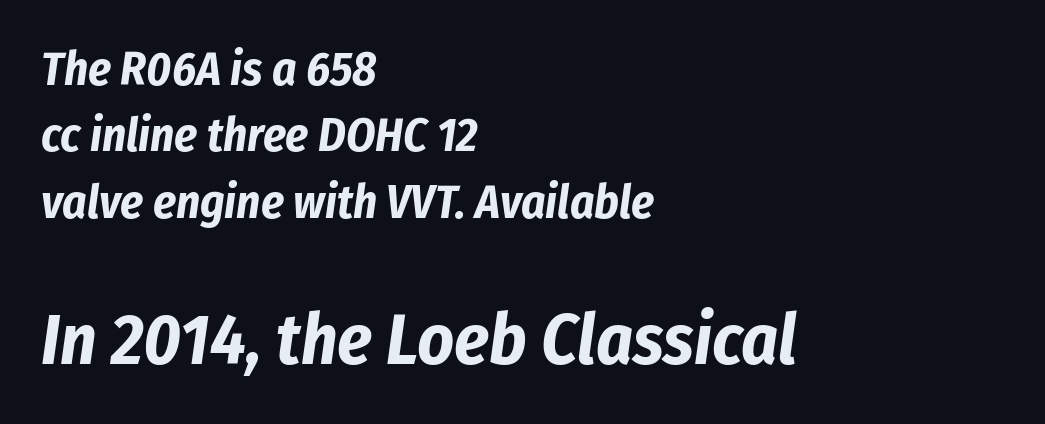
Q: Is the text bold? A: Yes.
Q: Is the text italic (slanted)? A: Yes, it leans right by about 8 degrees.
Q: Is the text underlined? A: No.
Q: How is the paragraph aligned? A: Left-aligned.
Q: Is the spacing between letters normal or unusually wide? A: Normal.
Q: Is the spacing between lines tight, normal or loose? A: Normal.
Q: Which block of text is set in a larger size, the first (top) or the second (bottom)? A: The second (bottom) one.
Q: Width (condensed, normal, or wide)? A: Condensed.
Q: Stroke contrast? A: Low.
Q: x-height? A: Medium.
Q: Monospaced? A: No.
